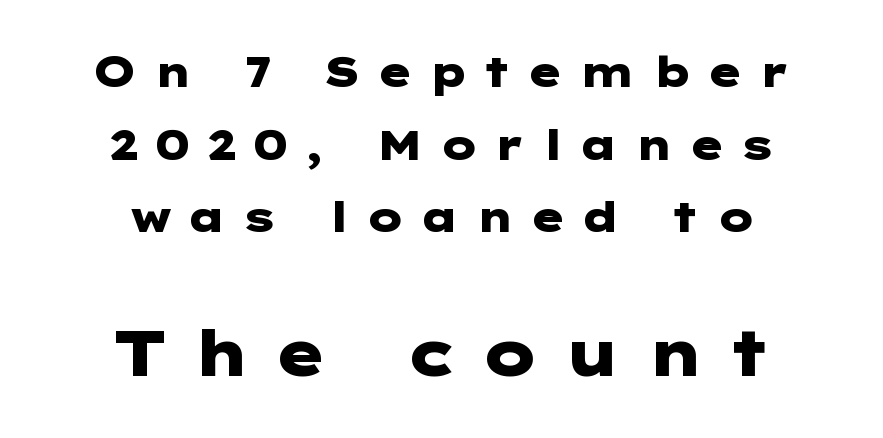
The image shows 63 px heavy, wide sans-serif type, upright; set centered, line spacing 1.73x, unusually wide letter spacing (+0.35 em), not underlined; the second (bottom) block is 1.5x larger; low stroke contrast and a medium x-height.
